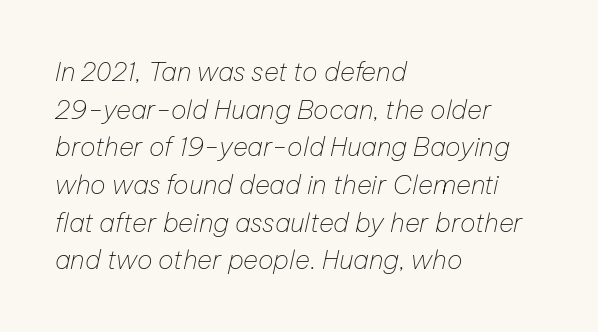
The image shows 26 px text type, italic (leaning right); set left-aligned, normal line spacing (1.45x), normal letter spacing, not underlined.
